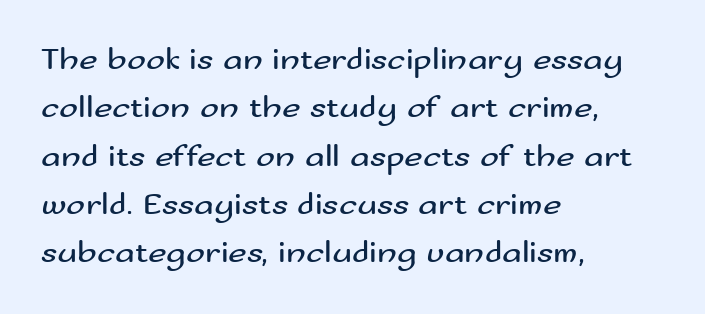
In terms of posture, this sample is upright. Classification — sans serif. The lines sit at an ordinary, default distance from one another. Spacing verdict: proportional, widths tailored to each character.
